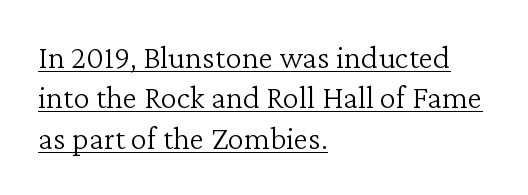
{"serif": "yes", "italic": "no", "bold": "no", "weight": "light", "width": "normal", "stroke_contrast": "low", "x_height": "medium", "monospaced": "no", "underline": "yes", "align": "left", "line_spacing_ratio": 1.22, "letter_spacing": "normal", "letter_spacing_em": 0.0, "glyph_px": 33}
